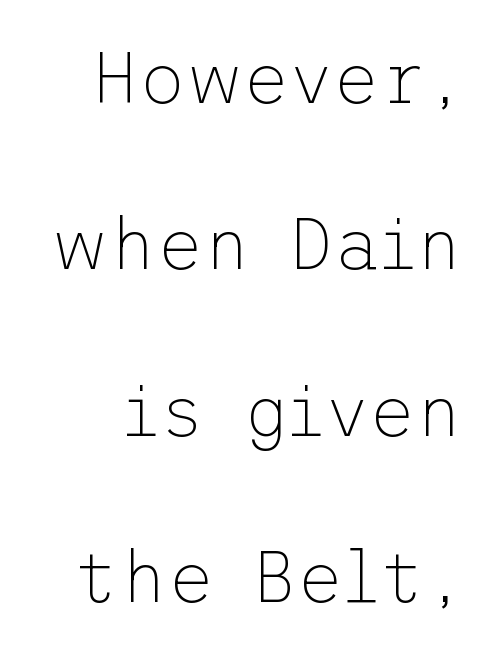
{"serif": "no", "italic": "no", "bold": "no", "weight": "thin", "width": "normal", "stroke_contrast": "low", "x_height": "medium", "underline": "no", "line_spacing": "loose", "line_spacing_ratio": 2.31, "letter_spacing": "normal", "letter_spacing_em": 0.0, "glyph_px": 72}
